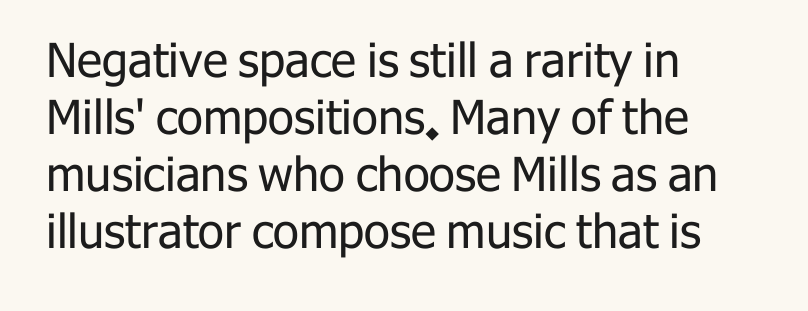
{"serif": "no", "italic": "no", "bold": "no", "weight": "regular", "width": "normal", "stroke_contrast": "low", "x_height": "medium", "monospaced": "no", "underline": "no", "align": "left", "line_spacing_ratio": 1.21, "letter_spacing": "normal", "letter_spacing_em": 0.0, "glyph_px": 47}
